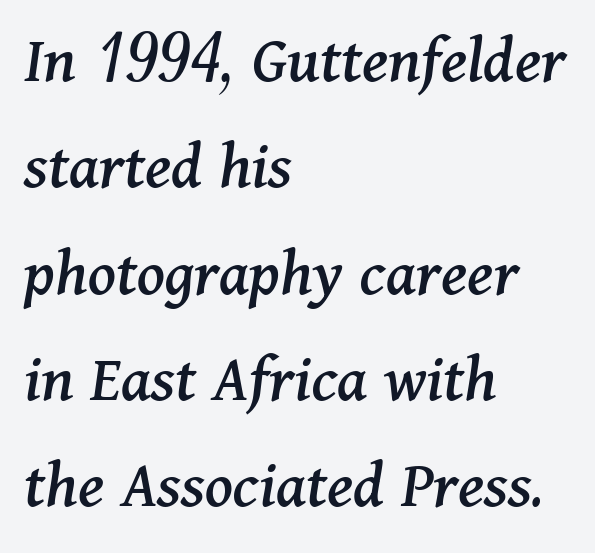
{"serif": "yes", "italic": "yes", "lean": "right", "slant_degrees": 11, "width": "normal", "stroke_contrast": "medium", "x_height": "medium", "monospaced": "no", "underline": "no", "align": "left", "line_spacing": "normal", "line_spacing_ratio": 1.54, "letter_spacing": "normal", "letter_spacing_em": 0.0, "glyph_px": 69}
